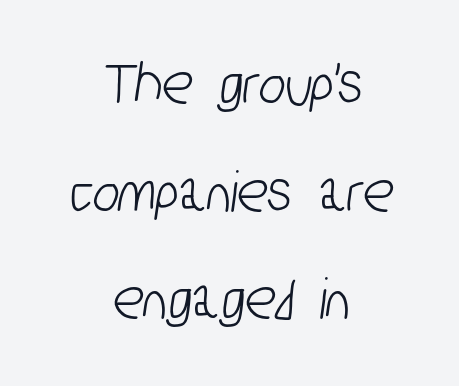
The typesetter chose a symmetrical, centered arrangement here. Note the varied advance widths — an 'i' is clearly narrower than an 'm'. No extra tracking has been applied to these lines. The passage shown is typeset with a sans-serif family.
